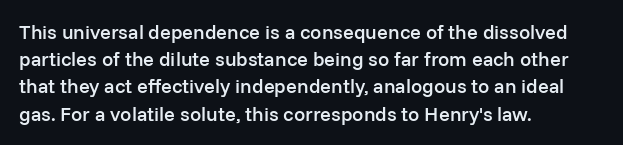
Normally led — the rows are evenly, conventionally spaced. The baseline area is clear. The passage shown is semibold, sitting just below true bold. Style check: upright.
